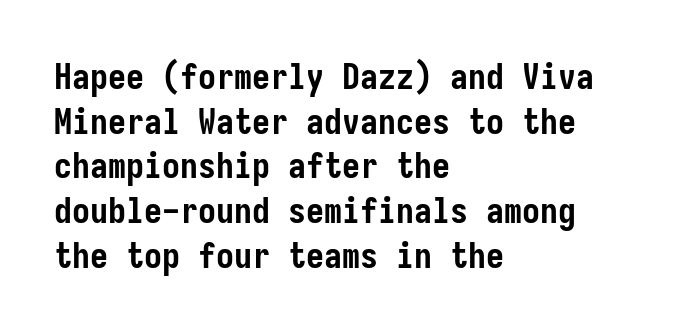
The image shows 36 px semibold, condensed sans-serif type, upright; set left-aligned, line spacing 1.24x, normal letter spacing, not underlined; low stroke contrast and a medium x-height.
